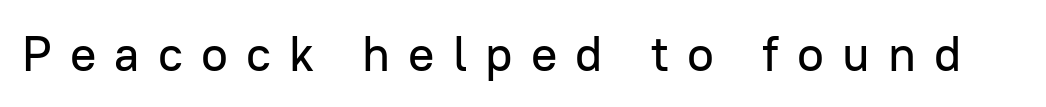
{"serif": "no", "italic": "no", "width": "normal", "stroke_contrast": "low", "x_height": "medium", "monospaced": "no", "underline": "no", "letter_spacing": "wide", "letter_spacing_em": 0.37, "glyph_px": 49}
